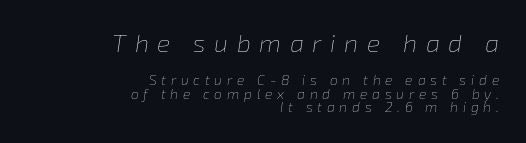
The image shows 25 px text type, italic (leaning right); set right-aligned, tight line spacing (0.97x), unusually wide letter spacing (+0.34 em), not underlined; the first (top) block is 1.79x larger.
